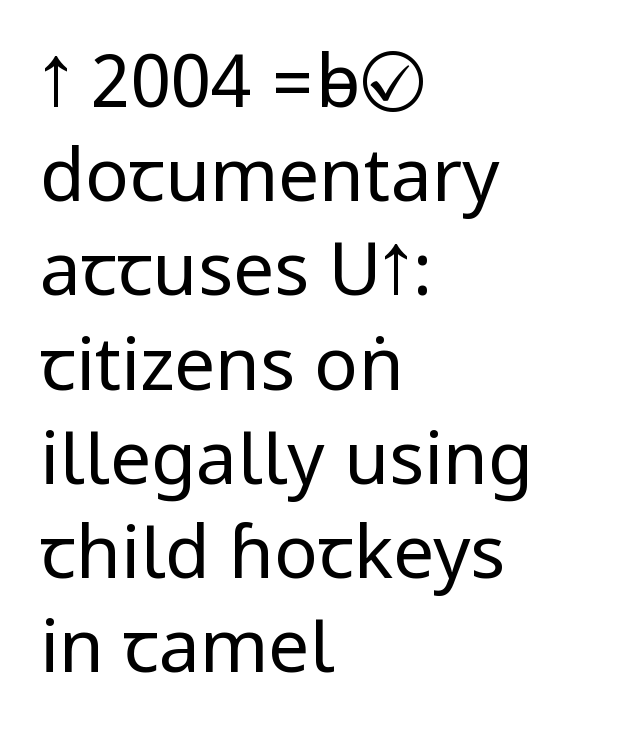
{"serif": "no", "italic": "no", "bold": "no", "weight": "regular", "width": "condensed", "stroke_contrast": "low", "underline": "no", "align": "left", "line_spacing": "normal", "line_spacing_ratio": 1.29, "letter_spacing": "normal", "letter_spacing_em": 0.0, "glyph_px": 73}
